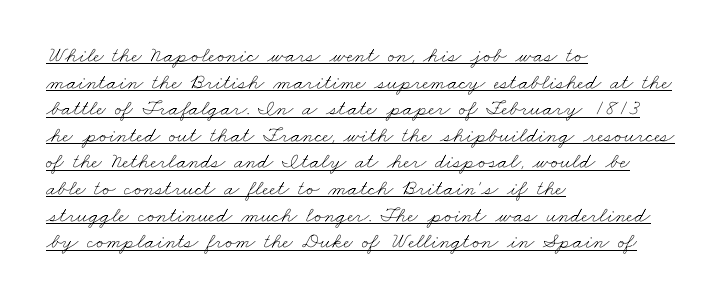
The image shows 22 px text type; set left-aligned, line spacing 1.21x, normal letter spacing, underlined.
